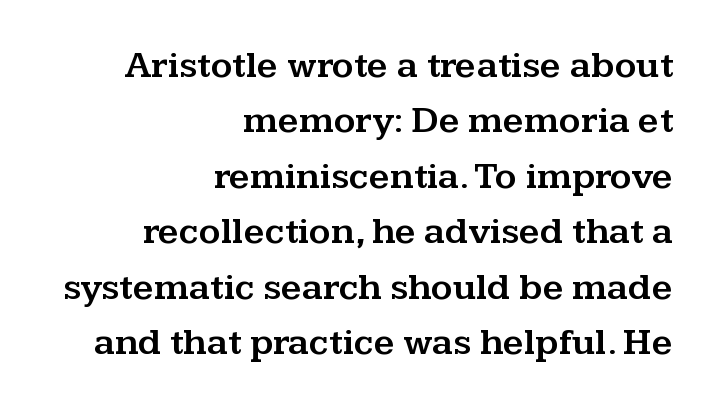
The image shows 37 px wide serif type, upright; set right-aligned, normal line spacing (1.5x), normal letter spacing, not underlined; medium stroke contrast and a medium x-height.
